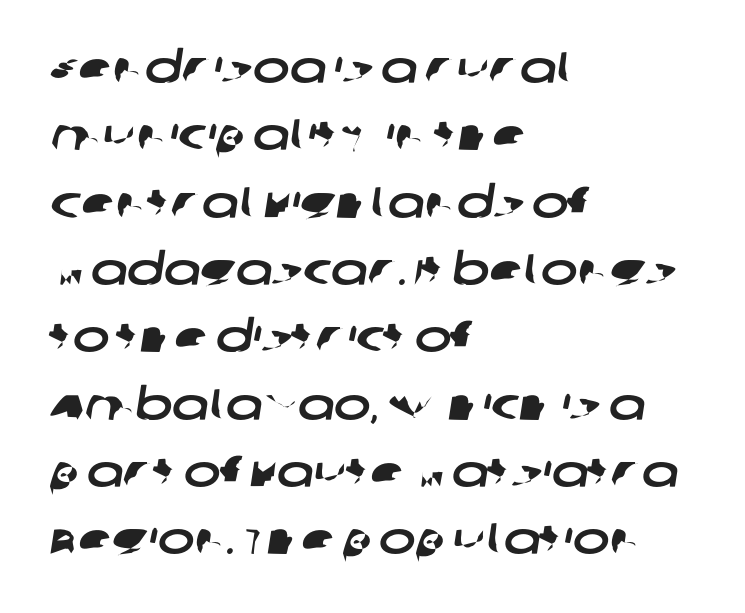
{"serif": "no", "width": "wide", "stroke_contrast": "low", "x_height": "large", "monospaced": "no", "underline": "no", "align": "left", "line_spacing": "normal", "line_spacing_ratio": 1.53, "letter_spacing": "normal", "letter_spacing_em": 0.0, "glyph_px": 44}
